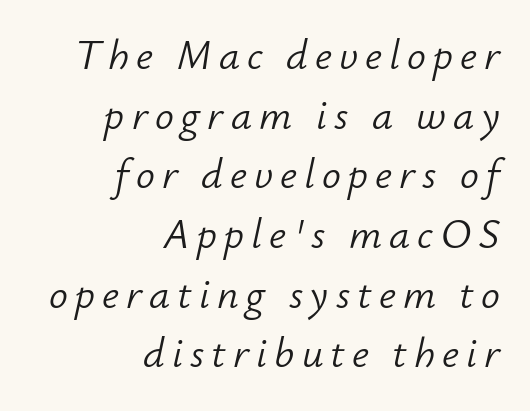
{"italic": "yes", "lean": "right", "slant_degrees": 12, "bold": "no", "weight": "light", "width": "normal", "stroke_contrast": "low", "x_height": "small", "monospaced": "no", "underline": "no", "align": "right", "line_spacing": "normal", "line_spacing_ratio": 1.42, "glyph_px": 42}
